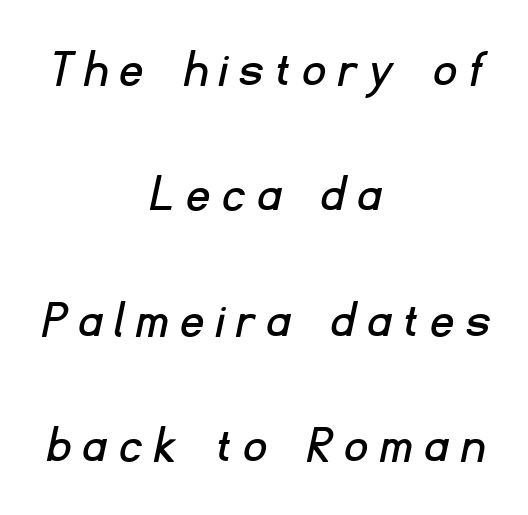
{"serif": "no", "width": "normal", "stroke_contrast": "low", "x_height": "small", "monospaced": "no", "underline": "no", "align": "center", "line_spacing": "loose", "line_spacing_ratio": 2.32, "letter_spacing": "wide", "letter_spacing_em": 0.26, "glyph_px": 54}
